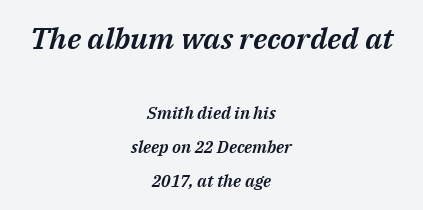
{"italic": "yes", "lean": "right", "slant_degrees": 14, "width": "normal", "stroke_contrast": "medium", "x_height": "medium", "monospaced": "no", "underline": "no", "align": "center", "line_spacing": "loose", "line_spacing_ratio": 1.98, "letter_spacing": "normal", "letter_spacing_em": 0.0, "larger_block": "first", "size_ratio": 1.76, "glyph_px": 30}
